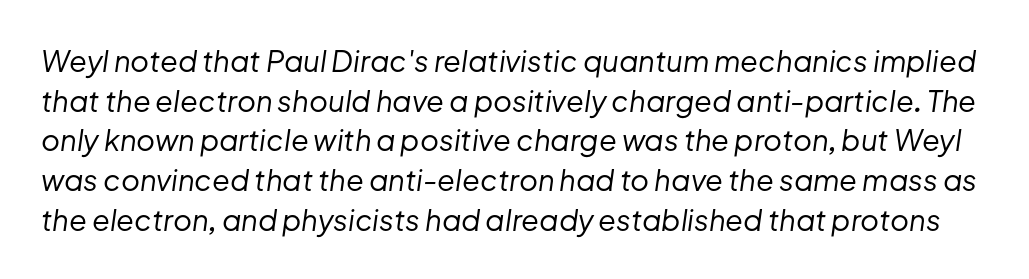
Do the characters align in a grid? No, the font is proportional. Only glyphs here, with clear space below each row. If you drew a line through each stem, it would be angled. Evenly set lines give the paragraph a standard silhouette.
